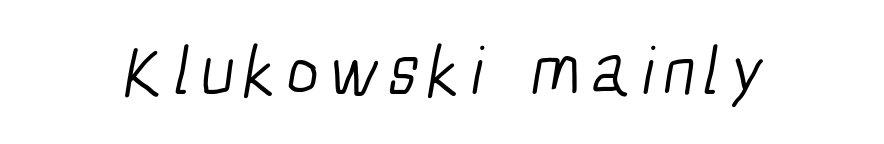
The image shows 69 px light, condensed sans-serif type; set not underlined; low stroke contrast and a medium x-height.
